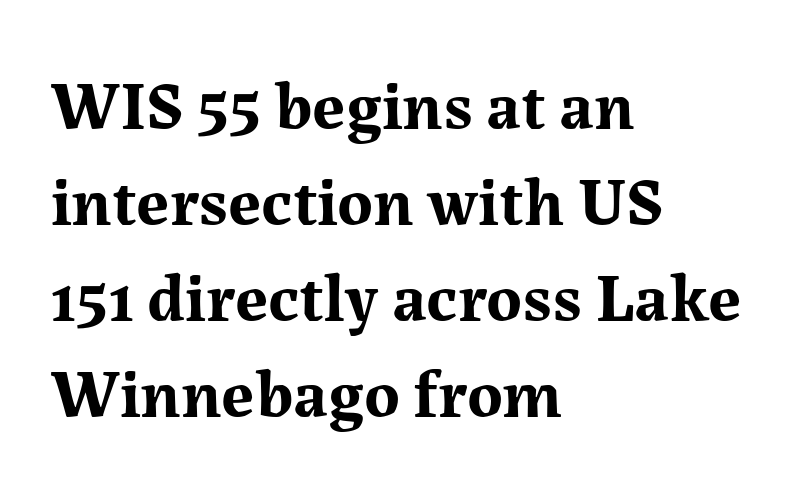
Q: Is the text bold? A: Yes.
Q: Is the text italic (slanted)? A: No, it is upright.
Q: Is the typeface a serif or a sans-serif typeface? A: Serif.
Q: Is the text underlined? A: No.
Q: How is the paragraph aligned? A: Left-aligned.
Q: Is the spacing between letters normal or unusually wide? A: Normal.
Q: Is the spacing between lines tight, normal or loose? A: Normal.
Q: Width (condensed, normal, or wide)? A: Normal.
Q: Stroke contrast? A: Medium.
Q: x-height? A: Medium.
Q: Monospaced? A: No.
